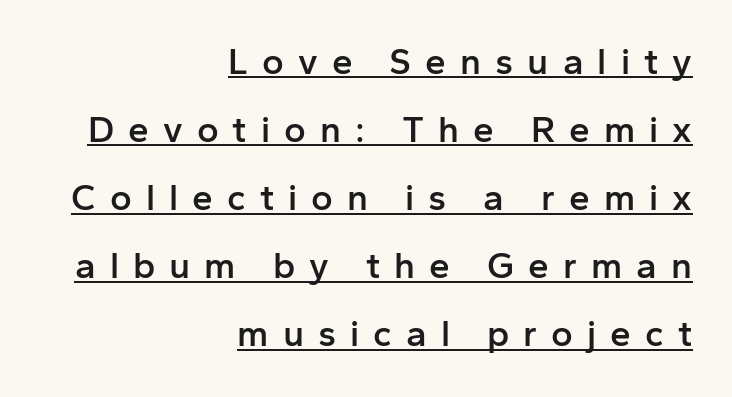
{"serif": "no", "italic": "no", "bold": "semi", "weight": "semibold", "width": "normal", "stroke_contrast": "low", "x_height": "medium", "monospaced": "no", "underline": "yes", "align": "right", "line_spacing_ratio": 1.84, "letter_spacing": "wide", "letter_spacing_em": 0.38, "glyph_px": 37}
